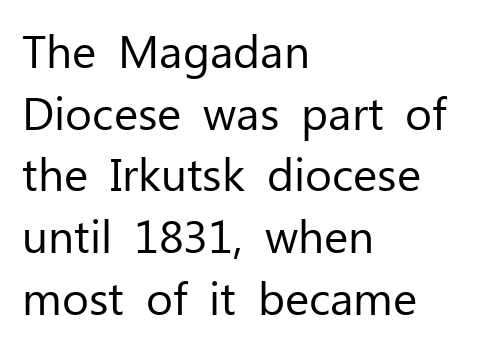
The image shows 46 px regular-weight sans-serif type, upright; set left-aligned, normal line spacing (1.34x), normal letter spacing, not underlined; low stroke contrast and a medium x-height.
